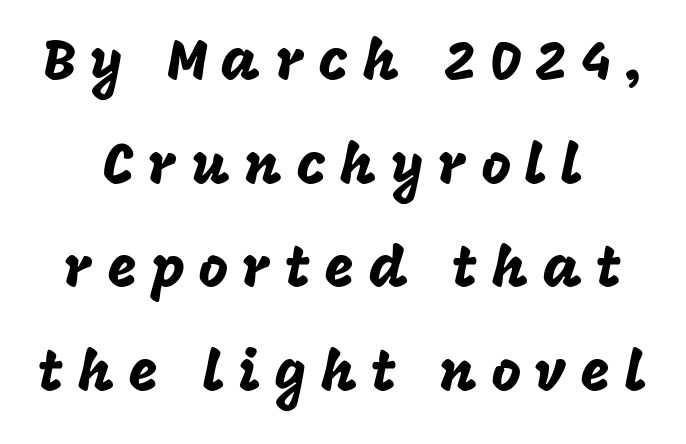
{"serif": "no", "width": "normal", "stroke_contrast": "low", "x_height": "large", "monospaced": "no", "underline": "no", "align": "center", "line_spacing_ratio": 1.82, "letter_spacing": "wide", "letter_spacing_em": 0.25, "glyph_px": 57}
